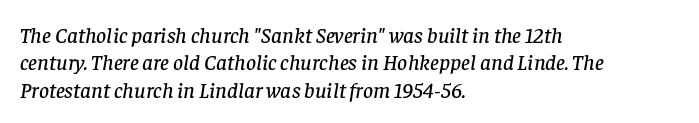
The line-height multiplier appears to be the usual default. The space directly below the letters is spotless. The paragraph has a hard left edge and a soft right edge. Style check: oblique.
